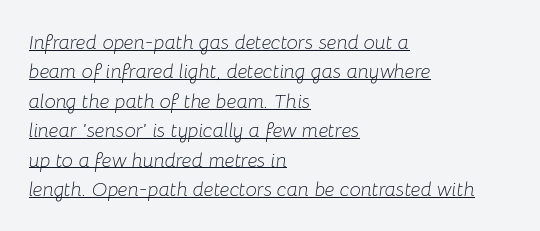
{"italic": "yes", "lean": "right", "slant_degrees": 8, "bold": "no", "underline": "yes", "align": "left", "line_spacing": "normal", "line_spacing_ratio": 1.47, "letter_spacing": "normal", "letter_spacing_em": 0.0, "glyph_px": 20}
